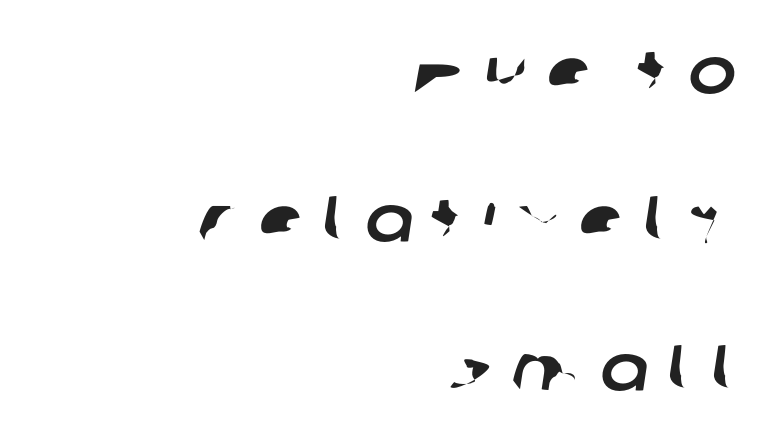
{"serif": "no", "width": "normal", "stroke_contrast": "low", "x_height": "medium", "monospaced": "no", "underline": "no", "align": "right", "line_spacing": "loose", "line_spacing_ratio": 2.32, "letter_spacing": "wide", "letter_spacing_em": 0.3, "glyph_px": 64}
